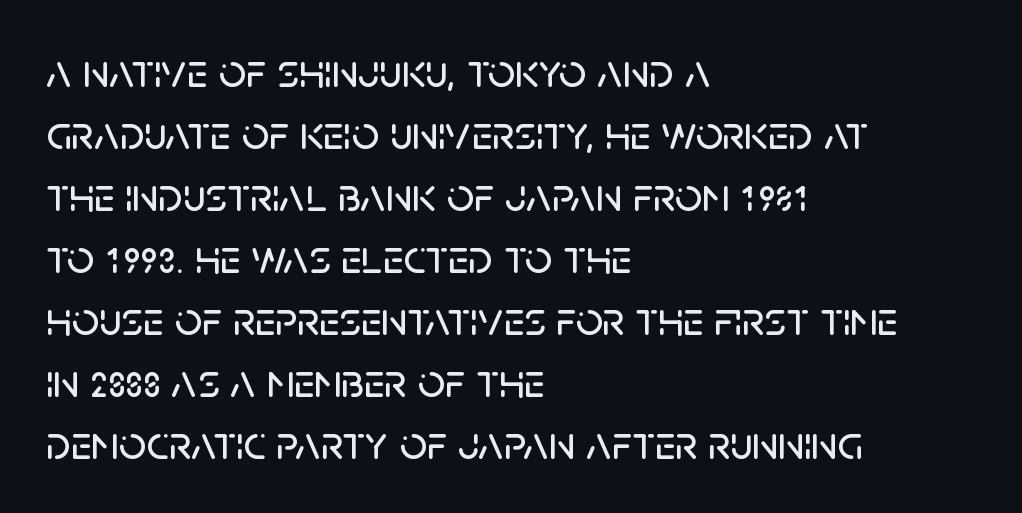
{"serif": "no", "italic": "no", "width": "normal", "stroke_contrast": "low", "x_height": "large", "monospaced": "no", "underline": "no", "align": "left", "line_spacing": "normal", "line_spacing_ratio": 1.29, "letter_spacing": "normal", "letter_spacing_em": 0.0, "glyph_px": 48}
